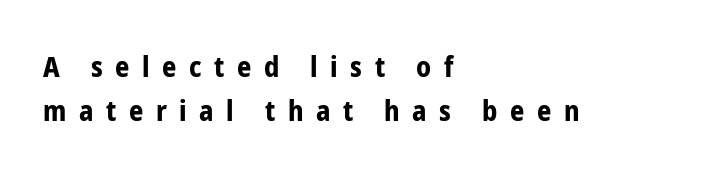
Q: Is the text bold? A: Yes.
Q: Is the text italic (slanted)? A: No, it is upright.
Q: Is the typeface a serif or a sans-serif typeface? A: Sans-serif.
Q: Is the text underlined? A: No.
Q: How is the paragraph aligned? A: Left-aligned.
Q: Is the spacing between letters normal or unusually wide? A: Unusually wide.
Q: Is the spacing between lines tight, normal or loose? A: Normal.
Q: Width (condensed, normal, or wide)? A: Condensed.
Q: Stroke contrast? A: Low.
Q: x-height? A: Medium.
Q: Monospaced? A: No.
